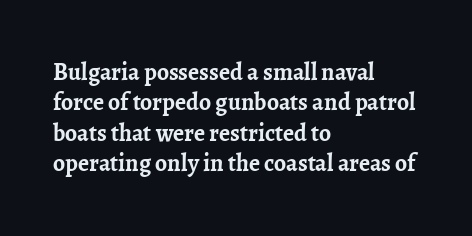
The image shows 24 px bold type, upright; set left-aligned, normal line spacing (1.27x), normal letter spacing, not underlined.
